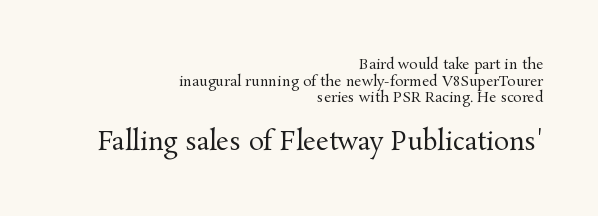
The image shows 25 px text type, upright; set right-aligned, line spacing 1.19x, normal letter spacing, not underlined; the second (bottom) block is 1.79x larger.
